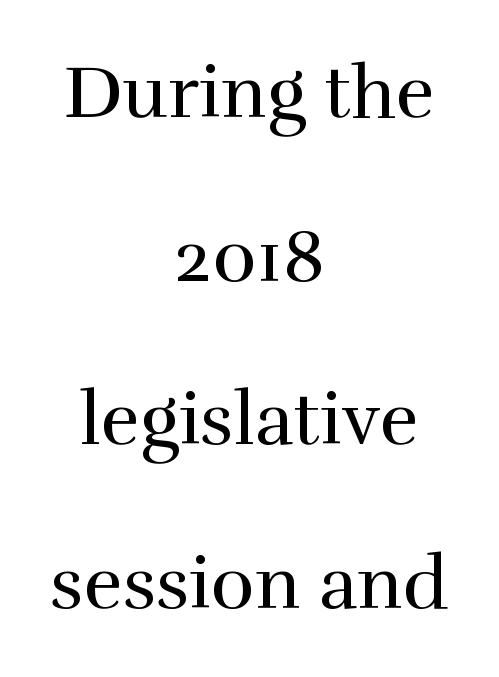
Think of a printed novel: that variable character pitch is what you see here. Line spacing here is loose. The string is rendered with underlining switched off. Between one letter and the next there's only the usual sliver of space. The axis of the letterforms is exactly vertical. Every row of glyphs is offset so its center matches the block's center.
